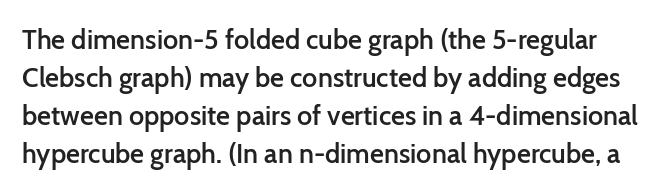
The image shows 27 px text type, upright; set normal line spacing (1.41x), normal letter spacing, not underlined.
